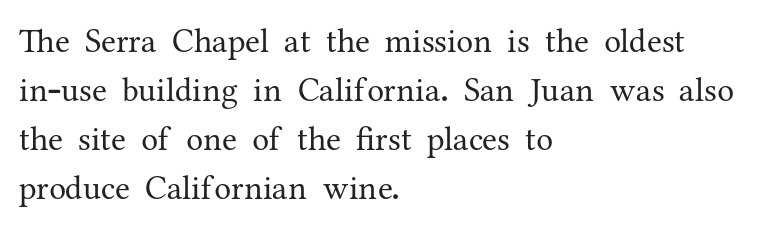
Character widths vary here, with narrow letters taking less room than wide ones. Rendered with straight, roman letterforms. Baseline-to-baseline distance is the conventional proportion of letter height. Clear beneath every line of the passage. Reading down the block, your eye returns to a fixed left position each line.
